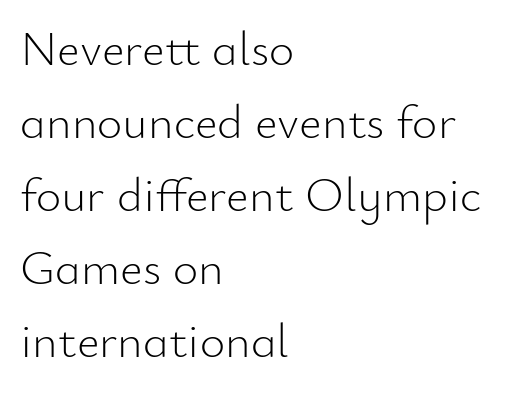
{"serif": "no", "italic": "no", "bold": "no", "weight": "light", "width": "normal", "stroke_contrast": "low", "x_height": "small", "monospaced": "no", "underline": "no", "align": "left", "line_spacing": "normal", "line_spacing_ratio": 1.49, "letter_spacing": "normal", "letter_spacing_em": 0.0, "glyph_px": 49}
